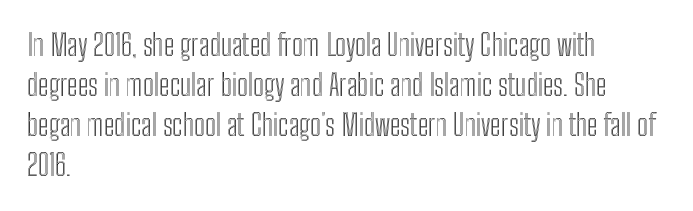
Is there much room between lines? A standard amount, neither cramped nor airy. The rendering uses natural spacing where letterforms have individual widths. The rag falls on the right side of this text block. The letters stand upright; this is a roman face. The tracking reads as untouched default to a designer's eye.
